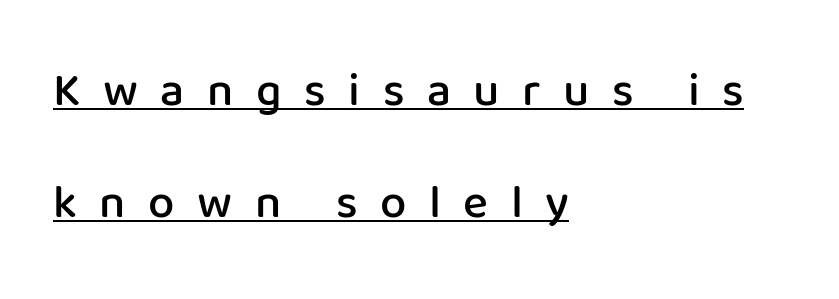
The image shows 47 px semibold sans-serif type, upright; set left-aligned, loose line spacing (2.39x), unusually wide letter spacing (+0.48 em), underlined; low stroke contrast and a medium x-height.
